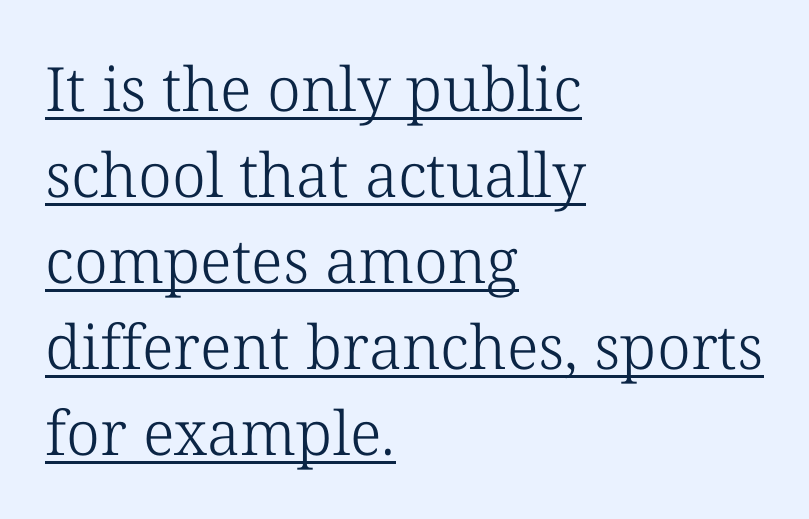
Students, observe: this is what conventionally led text looks like. The font's upright variant was chosen for this text. The font family rendered here belongs to the serif group. Horizontally, the lines are justified to the leading edge only. These lines are rendered in a variable-pitch font.
